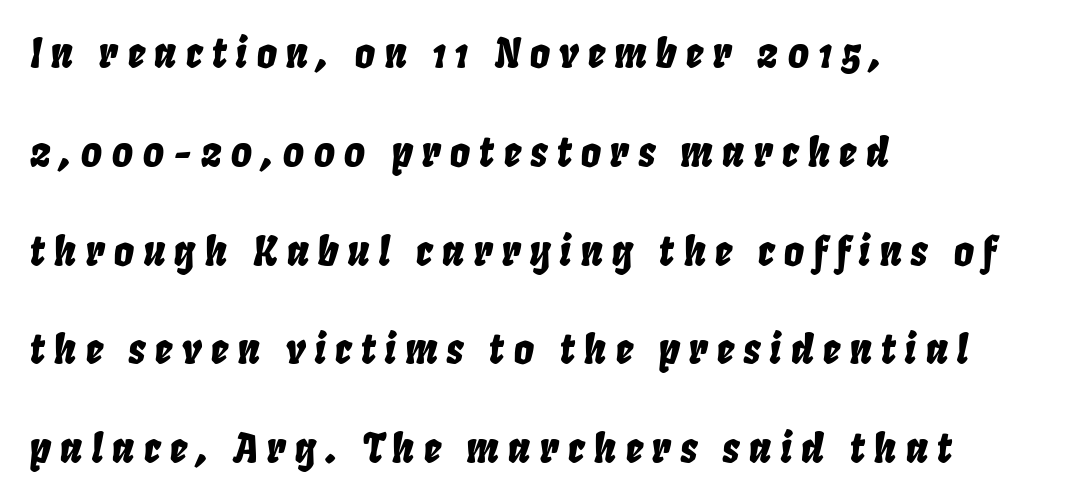
The passage shown is typed in a proportional face where columns would drift. Successive baselines arrive slowly, with a big drop between each. The gaps between neighbouring characters are conspicuously large. The specimen omits any rule beneath the text block's lines. Each line starts at the same left margin while the right side varies.
